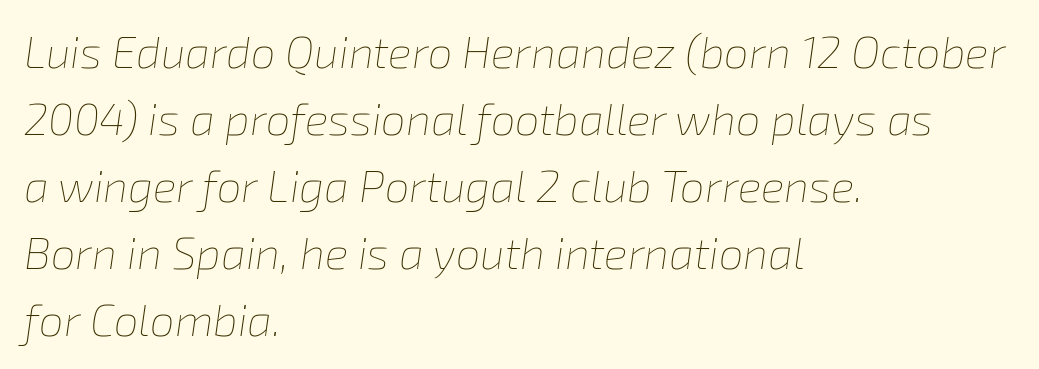
An italicized treatment has been applied to the whole sample. Notice how the passage keeps a crisp vertical edge on the left only. This sample has the flowing, uneven cadence of proportional lettering. Just letters on the line, the space beneath them empty.
